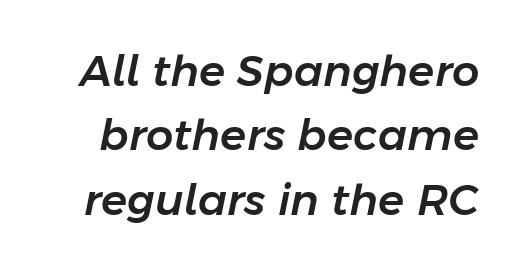
The image shows 43 px text type, italic (leaning right); set normal line spacing (1.5x), normal letter spacing, not underlined; low stroke contrast and a medium x-height.
